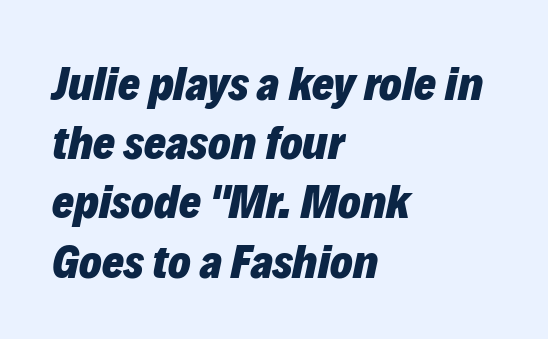
Q: Is the text bold? A: Yes.
Q: Is the text italic (slanted)? A: Yes, it leans right by about 12 degrees.
Q: Is the text underlined? A: No.
Q: How is the paragraph aligned? A: Left-aligned.
Q: Is the spacing between letters normal or unusually wide? A: Normal.
Q: Is the spacing between lines tight, normal or loose? A: Normal.
Q: Width (condensed, normal, or wide)? A: Normal.
Q: Stroke contrast? A: Low.
Q: x-height? A: Medium.
Q: Monospaced? A: No.
